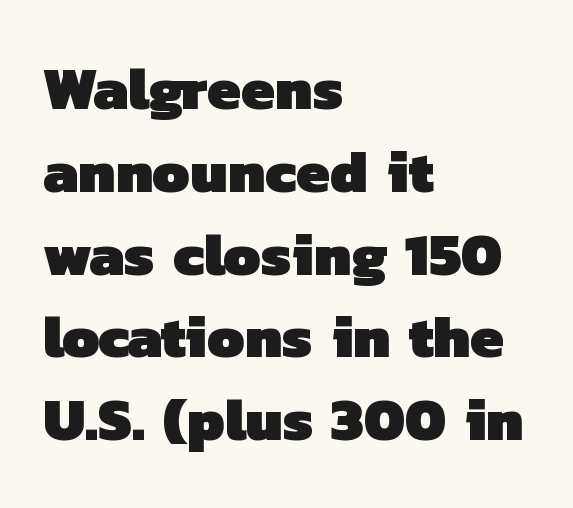
Q: Is the text bold? A: Yes.
Q: Is the typeface a serif or a sans-serif typeface? A: Sans-serif.
Q: Is the text underlined? A: No.
Q: How is the paragraph aligned? A: Left-aligned.
Q: Is the spacing between letters normal or unusually wide? A: Normal.
Q: Is the spacing between lines tight, normal or loose? A: Normal.
Q: Width (condensed, normal, or wide)? A: Normal.
Q: Stroke contrast? A: Low.
Q: x-height? A: Medium.
Q: Monospaced? A: No.
